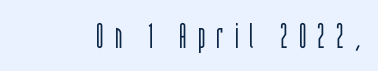
When letters stand straight like this, we call the style roman or upright. How are the letters spaced? Widely, with obvious added tracking. Classification — sans serif. The foot of each line stays bare and open.
